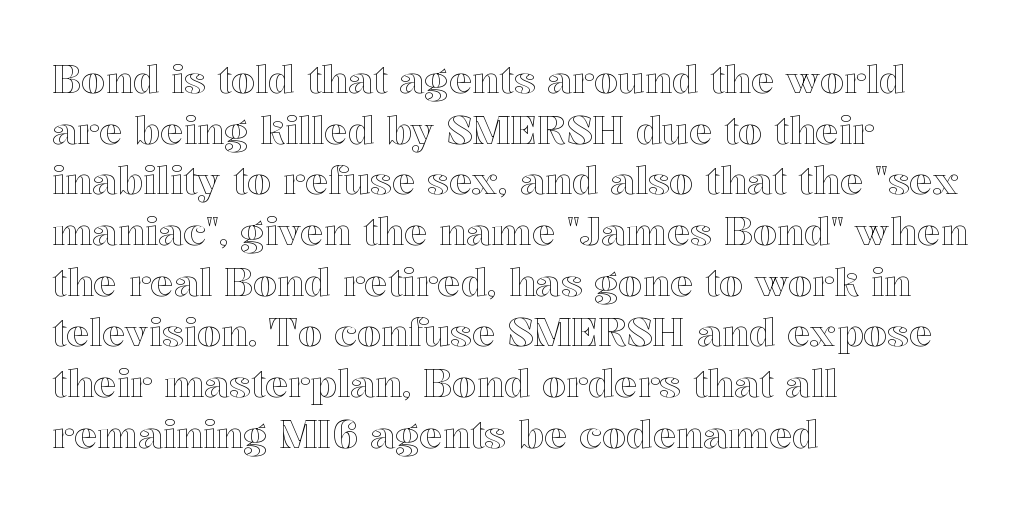
How would I describe the line gaps? Plain and ordinary. What stands out about the letter spacing? Nothing — it is the standard amount. Only glyphs here, with clear space below each row. Italic? Not at all — the glyphs are vertical. Horizontally, the lines are justified to the leading edge only.
